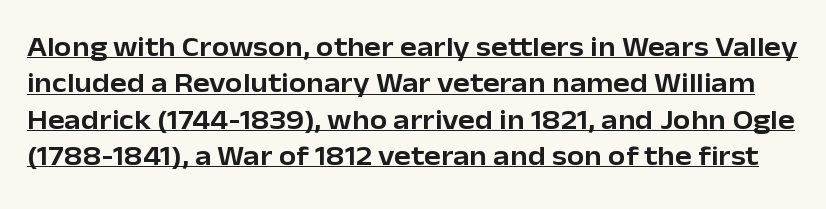
Q: Is the text italic (slanted)? A: No, it is upright.
Q: Is the typeface a serif or a sans-serif typeface? A: Sans-serif.
Q: Is the text underlined? A: Yes.
Q: Is the spacing between letters normal or unusually wide? A: Normal.
Q: Is the spacing between lines tight, normal or loose? A: Normal.
Q: Width (condensed, normal, or wide)? A: Normal.
Q: Stroke contrast? A: Low.
Q: x-height? A: Medium.
Q: Monospaced? A: No.
